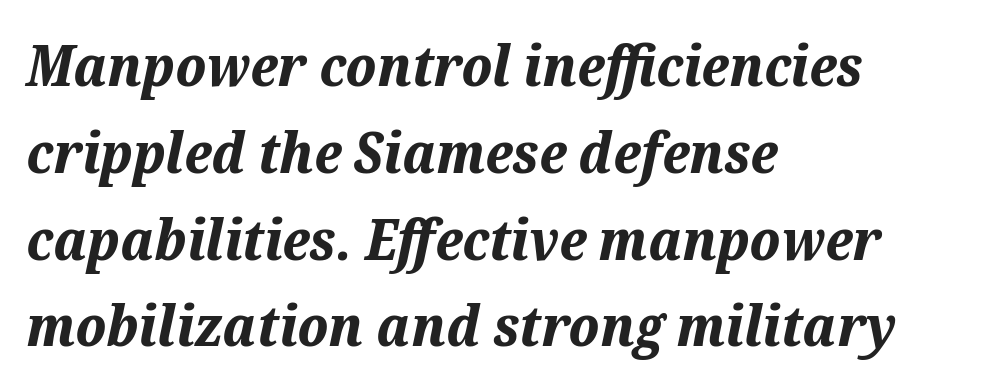
A full-strength bold gives these letters their thick strokes. Descenders are the only things crossing below the line. Is the block centered? No — it sits flush against the left margin. Designer's note — italics engaged. How are the letters spaced? Ordinarily, with no added tracking.
